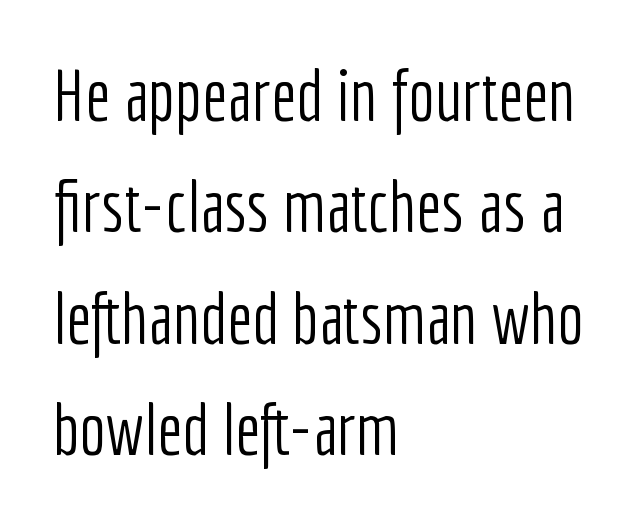
The image shows 71 px light, condensed sans-serif type, upright; set left-aligned, normal line spacing (1.57x), normal letter spacing, not underlined; low stroke contrast and a medium x-height.
